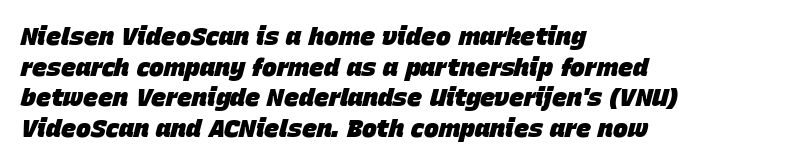
The image shows 25 px bold type, italic (leaning right); set left-aligned, line spacing 1.23x, normal letter spacing, not underlined.
